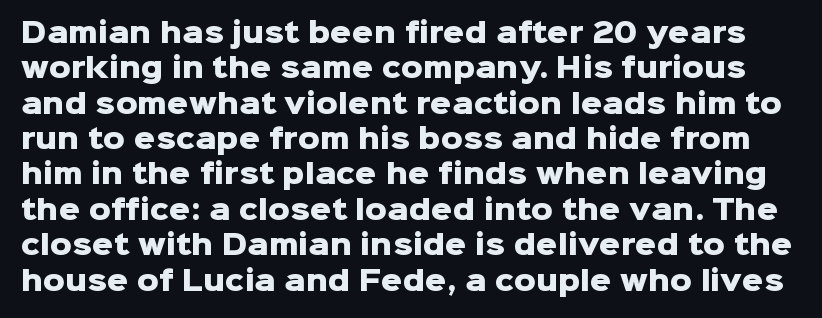
{"italic": "no", "bold": "yes", "underline": "no", "line_spacing": "normal", "line_spacing_ratio": 1.31, "letter_spacing": "normal", "letter_spacing_em": 0.0, "glyph_px": 27}
